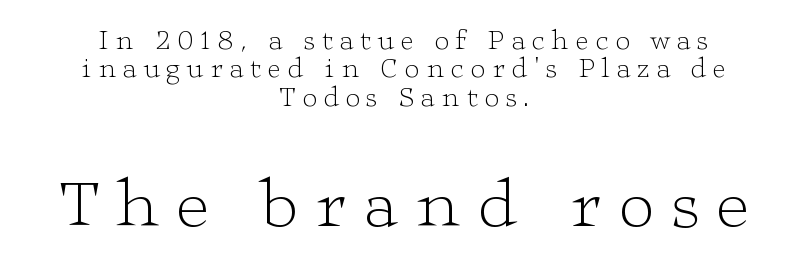
The letters are spread apart with noticeably loose tracking. Scale increases going downward across the two blocks. Quick note: interline space is minimal. A typesetter would call this proportional, since set widths differ per character. The space beneath each line is pristine and unruled.
